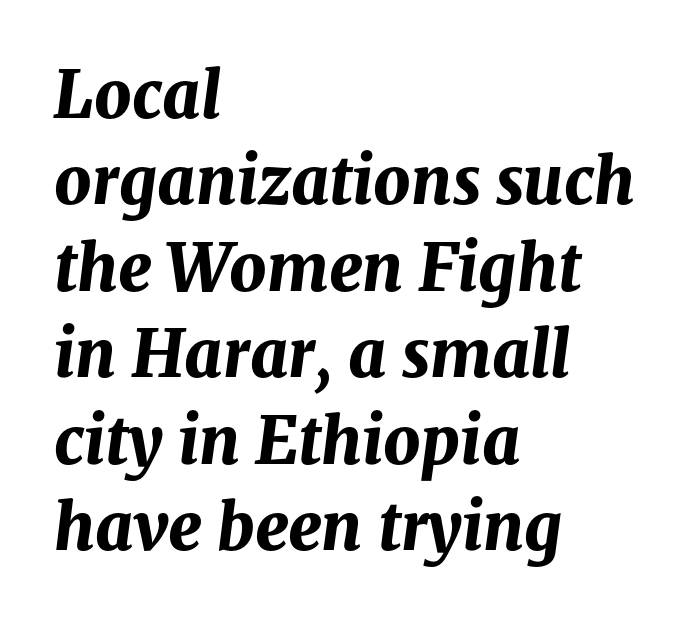
{"italic": "yes", "lean": "right", "slant_degrees": 8, "bold": "yes", "weight": "bold", "width": "normal", "stroke_contrast": "medium", "x_height": "medium", "monospaced": "no", "underline": "no", "align": "left", "line_spacing": "normal", "line_spacing_ratio": 1.33, "letter_spacing": "normal", "letter_spacing_em": 0.0, "glyph_px": 65}
